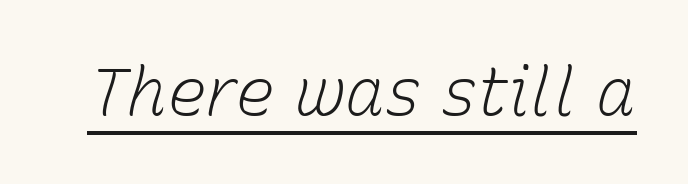
{"italic": "yes", "lean": "right", "slant_degrees": 15, "bold": "no", "weight": "light", "width": "normal", "stroke_contrast": "low", "x_height": "medium", "monospaced": "no", "underline": "yes", "letter_spacing": "normal", "letter_spacing_em": 0.0, "glyph_px": 66}
